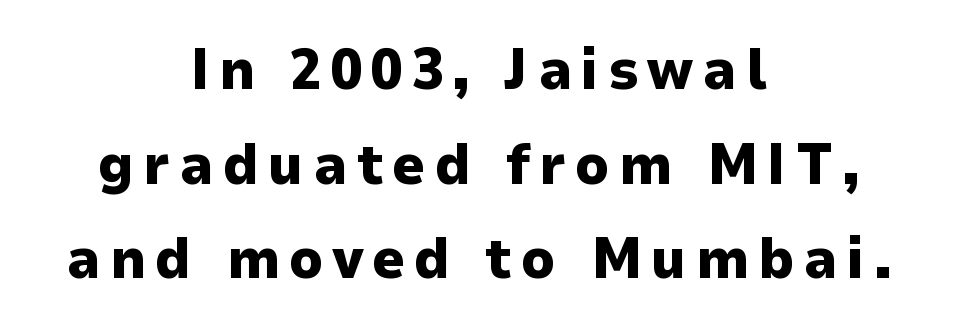
Q: Is the text bold? A: Yes.
Q: Is the text italic (slanted)? A: No, it is upright.
Q: Is the typeface a serif or a sans-serif typeface? A: Sans-serif.
Q: Is the text underlined? A: No.
Q: How is the paragraph aligned? A: Centered.
Q: Is the spacing between lines tight, normal or loose? A: Normal.
Q: Width (condensed, normal, or wide)? A: Normal.
Q: Stroke contrast? A: Low.
Q: x-height? A: Medium.
Q: Monospaced? A: No.
